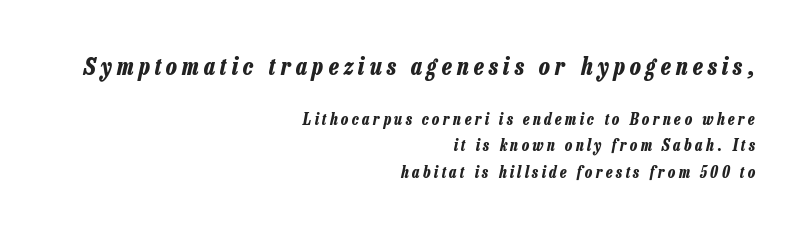
{"italic": "yes", "lean": "right", "slant_degrees": 13, "bold": "yes", "underline": "no", "align": "right", "line_spacing": "normal", "line_spacing_ratio": 1.68, "letter_spacing": "wide", "letter_spacing_em": 0.22, "larger_block": "first", "size_ratio": 1.5, "glyph_px": 24}
